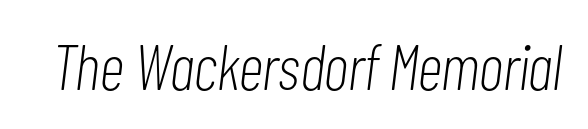
Q: Is the text bold? A: No.
Q: Is the text italic (slanted)? A: Yes, it leans right by about 7 degrees.
Q: Is the text underlined? A: No.
Q: Is the spacing between letters normal or unusually wide? A: Normal.
Q: Width (condensed, normal, or wide)? A: Condensed.
Q: Stroke contrast? A: Low.
Q: x-height? A: Medium.
Q: Monospaced? A: No.
